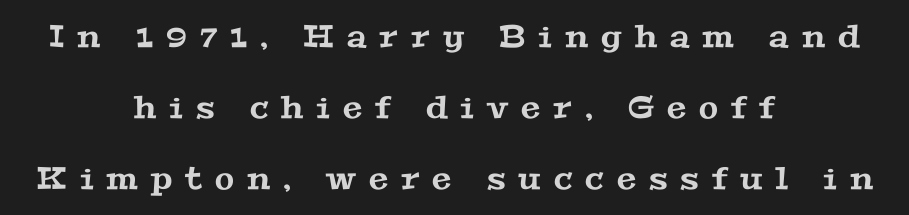
Here the designer chose a conventional face with non-uniform glyph widths. This block would shrink considerably if given ordinary leading; it's expanded now. The letters are spread apart with noticeably loose tracking. Plain, unruled lines of type. The type family on display is of the serif kind.
